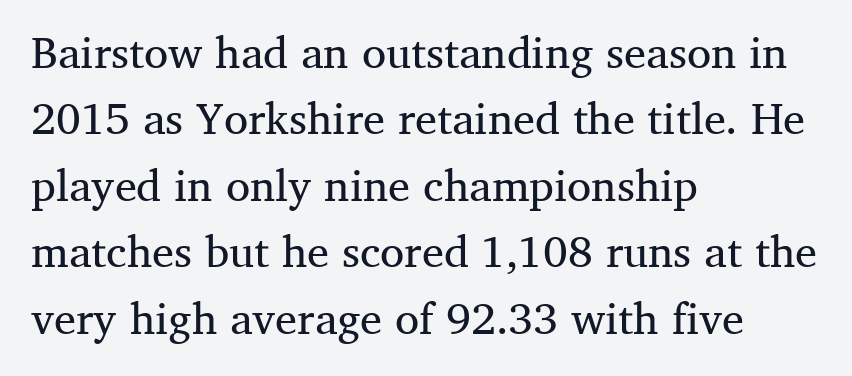
{"serif": "yes", "italic": "no", "bold": "no", "weight": "regular", "width": "normal", "stroke_contrast": "medium", "x_height": "medium", "monospaced": "no", "underline": "no", "align": "left", "line_spacing": "normal", "line_spacing_ratio": 1.51, "letter_spacing": "normal", "letter_spacing_em": 0.0, "glyph_px": 44}
